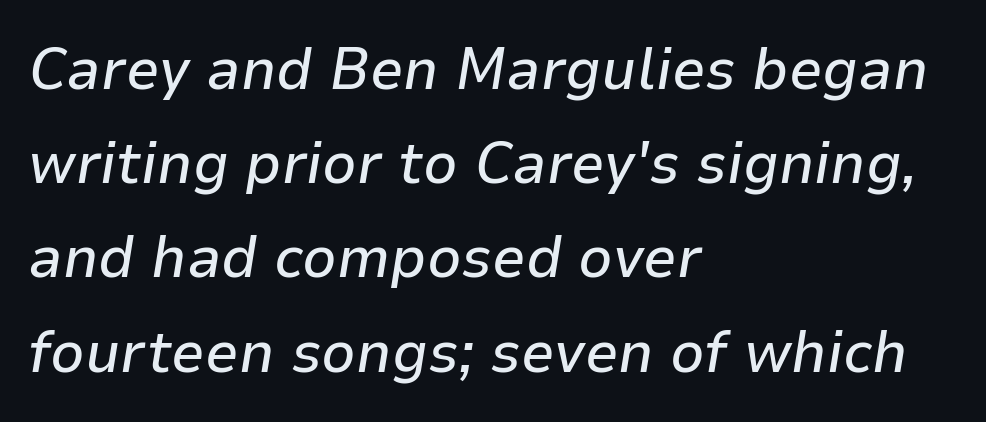
{"italic": "yes", "lean": "right", "slant_degrees": 9, "width": "normal", "stroke_contrast": "low", "x_height": "medium", "monospaced": "no", "underline": "no", "align": "left", "line_spacing": "normal", "line_spacing_ratio": 1.57, "letter_spacing": "normal", "letter_spacing_em": 0.0, "glyph_px": 60}
